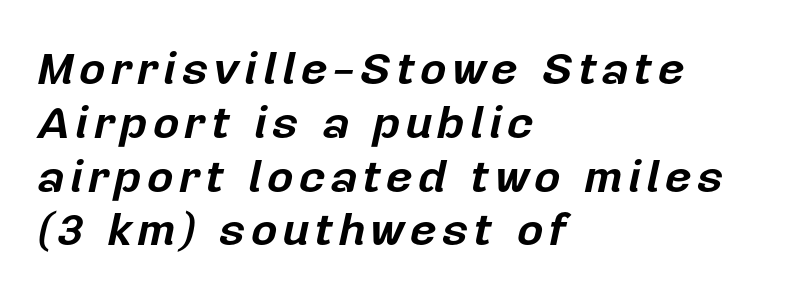
The image shows 46 px bold type, italic (leaning right); set left-aligned, line spacing 1.17x, not underlined; low stroke contrast and a medium x-height.
